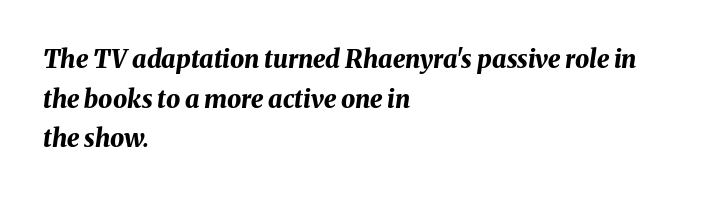
If you drew a line through each stem, it would be angled. The text block is weighted toward the left margin, trailing off unevenly rightward. Summary of weight: heavy, a full bold. These lines keep a tight, regular rhythm from letter to letter.
